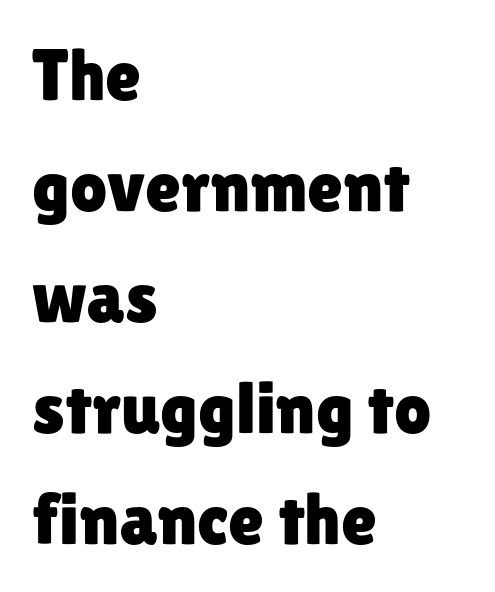
Characters remain perfectly vertical along every line. Layout note: lines flush left. The letters advance in unequal steps, a hallmark of proportional type. To sum up the face: it is a sans, with no serifs. The letters sit at their default tracking, neither squeezed nor spread. Just letters on the line, the space beneath them empty.
